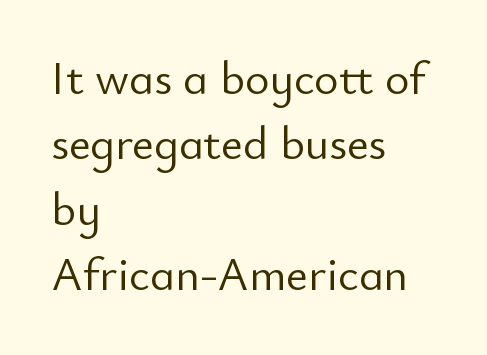
The font is comparable to plain body text, perhaps lighter. These lines were composed using upright roman letters. Type without underlining. A typesetter would label this face a sans. The face used here is proportionally spaced, like ordinary book or web type.
